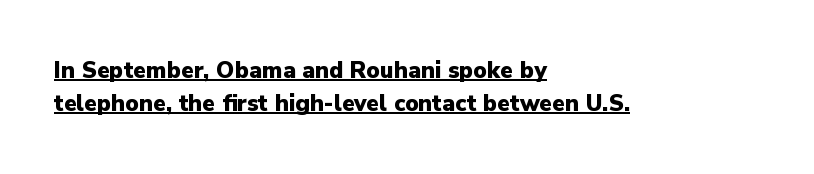
The lettering is marked with a stroke running underneath it. Chunky letters — that's bold for sure. The horizontal fit of the characters is conventional and even. Notice how descenders clear the ascenders below comfortably — that's standard leading. Designer's note — italics off, roman on. Visually the block forms a straight wall on the left and a jagged coastline on the right.
